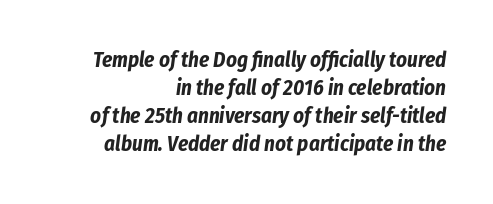
The lines are quadded right. This sample uses an oblique cut, with every glyph tilted off the vertical. Quick note: interline space is typical. Caption: standard tracking, unaltered.
